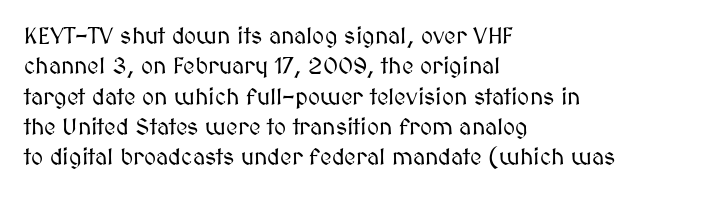
Q: Is the text italic (slanted)? A: No, it is upright.
Q: Is the text underlined? A: No.
Q: How is the paragraph aligned? A: Left-aligned.
Q: Is the spacing between letters normal or unusually wide? A: Normal.
Q: Is the spacing between lines tight, normal or loose? A: Normal.
